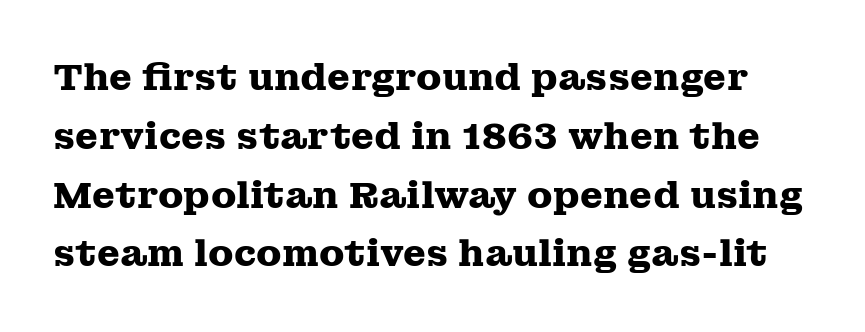
The strokes are fattened all the way to bold. I'd call this a serif setting — the letters wear small feet. Posture: vertical. Do the characters align in a grid? No, the font is proportional. Each word holds together tightly as a unit, with standard inter-letter gaps. Underline: absent.
